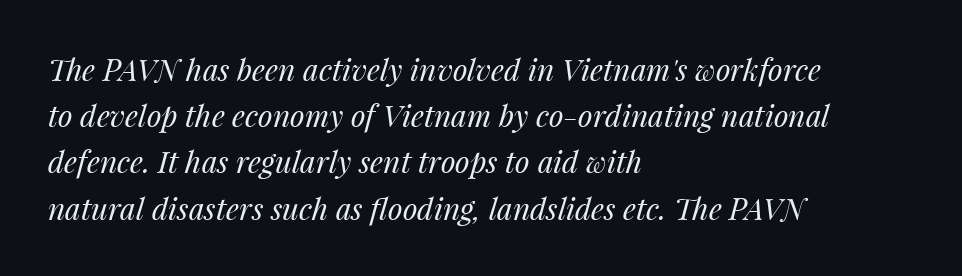
Successive baselines arrive at the customary interval. The space beneath each line is pristine and unruled. Caption: face not bold, strokes unweighted. This is oblique type, the kind used for emphasis or titles. The rendering keeps characters at their native spacing.
